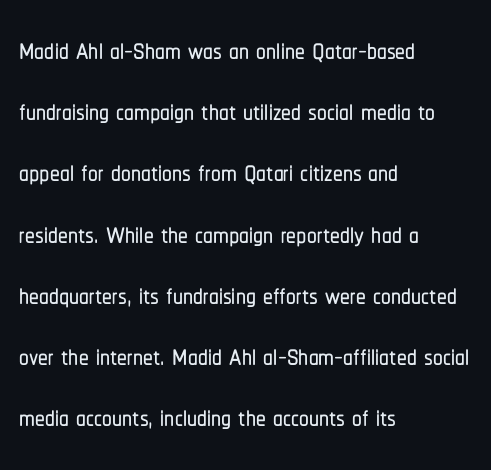
Q: Is the text italic (slanted)? A: No, it is upright.
Q: Is the typeface a serif or a sans-serif typeface? A: Sans-serif.
Q: Is the text underlined? A: No.
Q: How is the paragraph aligned? A: Left-aligned.
Q: Is the spacing between letters normal or unusually wide? A: Normal.
Q: Is the spacing between lines tight, normal or loose? A: Normal.
Q: Width (condensed, normal, or wide)? A: Condensed.
Q: Stroke contrast? A: Low.
Q: x-height? A: Medium.
Q: Monospaced? A: No.
